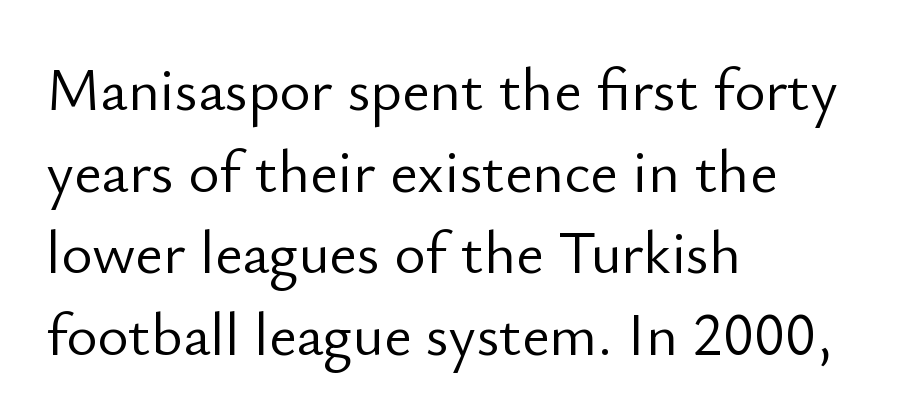
The passage shown is typed in a proportional face where columns would drift. Nothing heavy about these letters — not bold at all. The letters carry no serifs — their stems end cleanly without finishing strokes. Every stem runs plumb, perpendicular to the baseline. Nobody drew a line under any word here.
